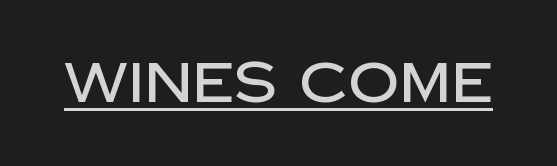
{"serif": "no", "italic": "no", "width": "normal", "stroke_contrast": "low", "x_height": "large", "monospaced": "no", "underline": "yes", "letter_spacing": "normal", "letter_spacing_em": 0.0, "glyph_px": 56}
